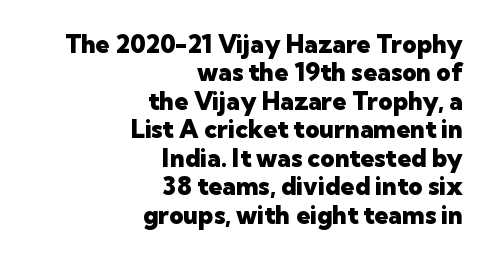
In CSS terms this would be text-align: right. The lettering stays uniformly vertical, giving the passage a roman look. What weight is shown? A full bold with thick strokes. Clear beneath every line of the passage.
